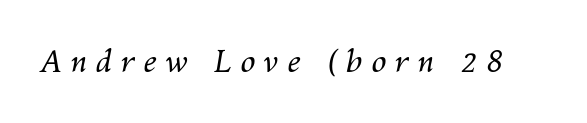
Q: Is the text bold? A: No.
Q: Is the text italic (slanted)? A: Yes, it leans right by about 10 degrees.
Q: Is the text underlined? A: No.
Q: Is the spacing between letters normal or unusually wide? A: Unusually wide.
Q: Width (condensed, normal, or wide)? A: Normal.
Q: Stroke contrast? A: Medium.
Q: x-height? A: Medium.
Q: Monospaced? A: No.
